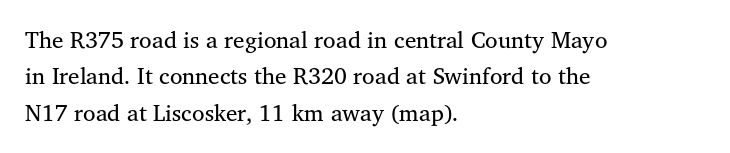
{"italic": "no", "bold": "no", "underline": "no", "align": "left", "line_spacing": "normal", "line_spacing_ratio": 1.58, "letter_spacing": "normal", "letter_spacing_em": 0.0, "glyph_px": 23}
